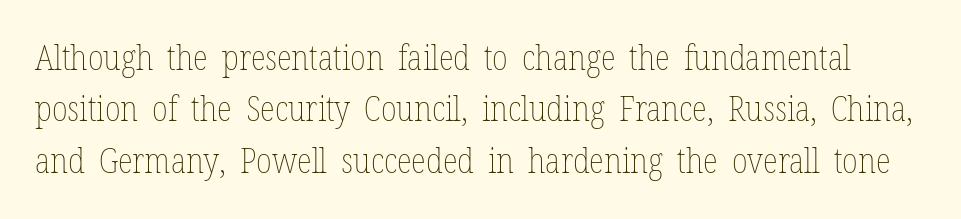
The image shows 35 px thin, condensed type, upright; set normal line spacing (1.47x), normal letter spacing, not underlined; low stroke contrast and a medium x-height.
